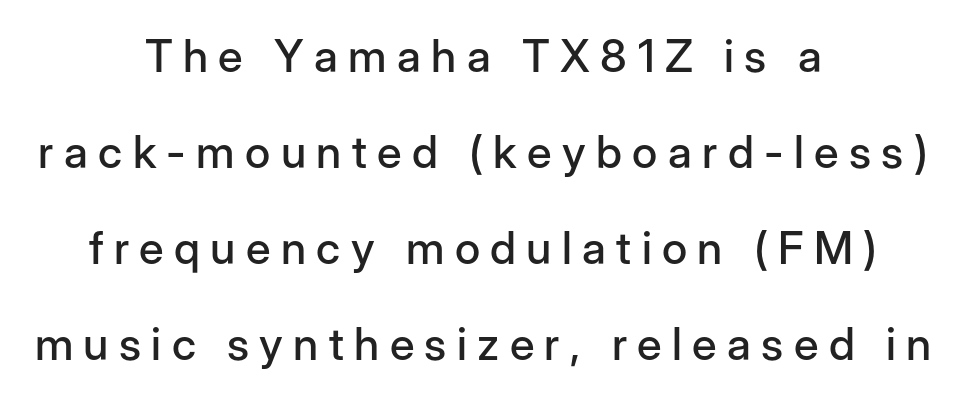
{"serif": "no", "italic": "no", "width": "normal", "stroke_contrast": "low", "x_height": "medium", "monospaced": "no", "underline": "no", "align": "center", "line_spacing": "loose", "line_spacing_ratio": 2.13, "letter_spacing": "wide", "letter_spacing_em": 0.23, "glyph_px": 45}
